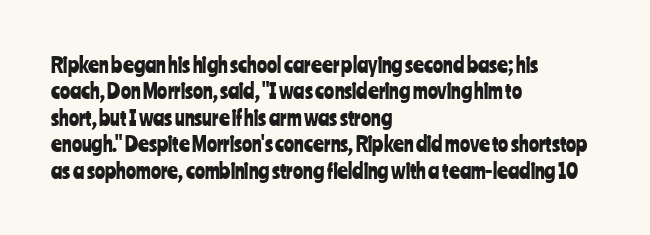
{"italic": "no", "underline": "no", "align": "left", "line_spacing": "normal", "line_spacing_ratio": 1.26, "letter_spacing": "normal", "letter_spacing_em": 0.0, "glyph_px": 21}
